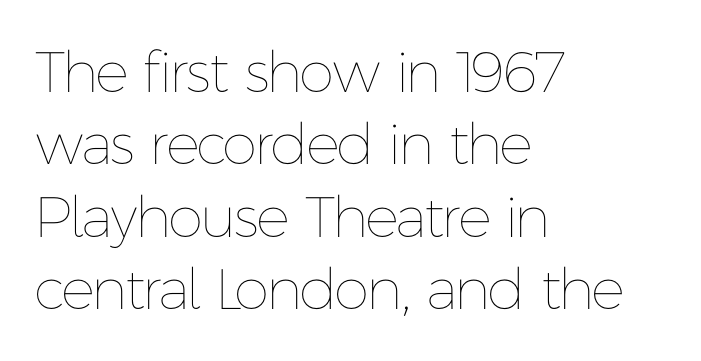
{"italic": "no", "bold": "no", "weight": "thin", "width": "normal", "stroke_contrast": "low", "x_height": "medium", "monospaced": "no", "underline": "no", "align": "left", "line_spacing": "normal", "line_spacing_ratio": 1.27, "letter_spacing": "normal", "letter_spacing_em": 0.0, "glyph_px": 57}
